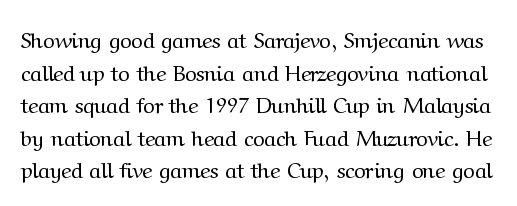
{"italic": "no", "bold": "no", "underline": "no", "line_spacing": "normal", "line_spacing_ratio": 1.48, "letter_spacing": "normal", "letter_spacing_em": 0.0, "glyph_px": 22}
